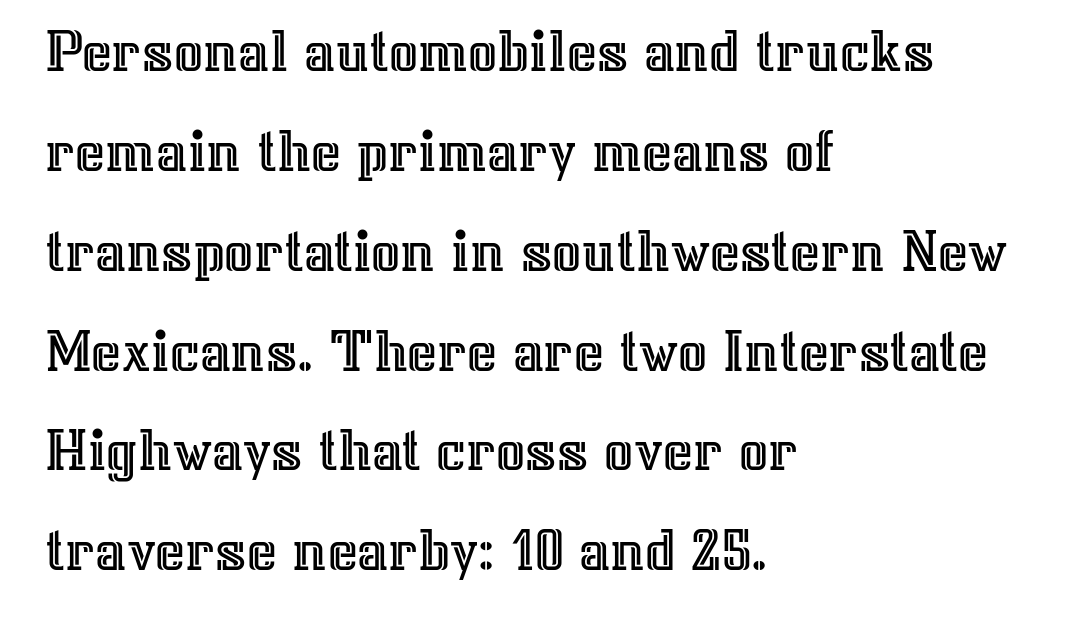
{"italic": "no", "width": "normal", "x_height": "medium", "monospaced": "no", "underline": "no", "align": "left", "line_spacing": "normal", "line_spacing_ratio": 1.56, "letter_spacing": "normal", "letter_spacing_em": 0.0, "glyph_px": 64}
